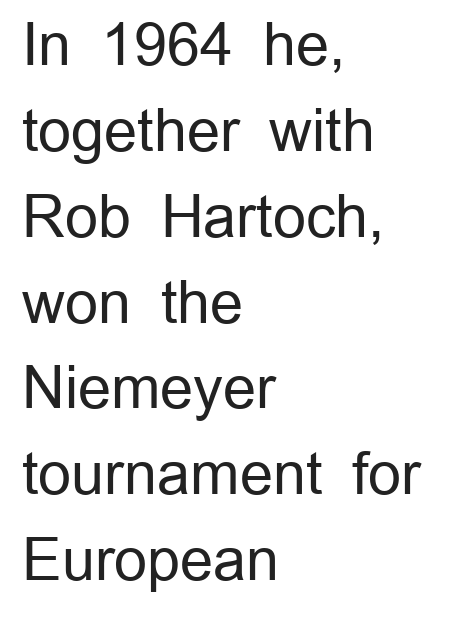
Q: Is the text bold? A: No.
Q: Is the text italic (slanted)? A: No, it is upright.
Q: Is the typeface a serif or a sans-serif typeface? A: Sans-serif.
Q: Is the text underlined? A: No.
Q: How is the paragraph aligned? A: Left-aligned.
Q: Is the spacing between letters normal or unusually wide? A: Normal.
Q: Is the spacing between lines tight, normal or loose? A: Normal.
Q: Width (condensed, normal, or wide)? A: Normal.
Q: Stroke contrast? A: Low.
Q: x-height? A: Medium.
Q: Monospaced? A: No.
